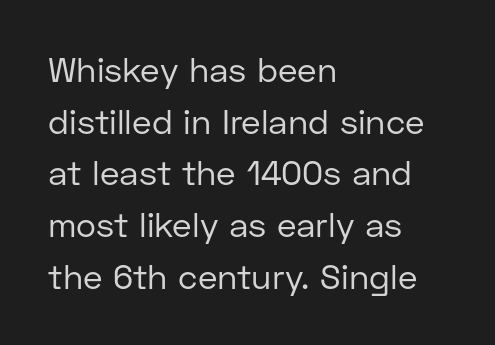
The image shows 34 px regular-weight sans-serif type, upright; set left-aligned, normal line spacing (1.52x), normal letter spacing, not underlined; low stroke contrast and a medium x-height.
